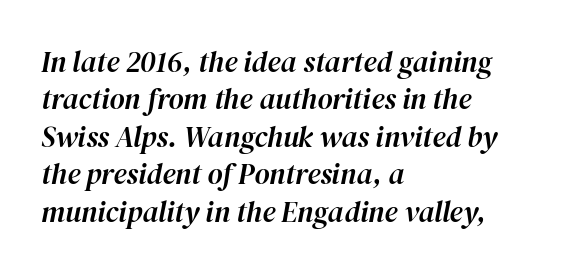
{"italic": "yes", "lean": "right", "slant_degrees": 12, "width": "normal", "stroke_contrast": "high", "x_height": "medium", "monospaced": "no", "underline": "no", "align": "left", "line_spacing": "normal", "line_spacing_ratio": 1.29, "letter_spacing": "normal", "letter_spacing_em": 0.0, "glyph_px": 29}
